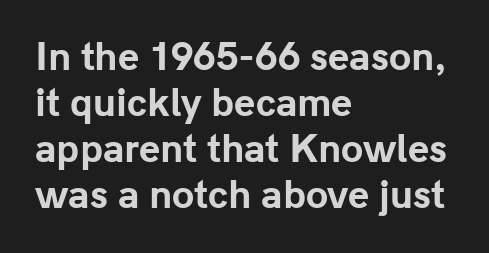
Q: Is the text bold? A: Yes.
Q: Is the text italic (slanted)? A: No, it is upright.
Q: Is the typeface a serif or a sans-serif typeface? A: Sans-serif.
Q: Is the text underlined? A: No.
Q: How is the paragraph aligned? A: Left-aligned.
Q: Is the spacing between letters normal or unusually wide? A: Normal.
Q: Is the spacing between lines tight, normal or loose? A: Normal.
Q: Width (condensed, normal, or wide)? A: Normal.
Q: Stroke contrast? A: Low.
Q: x-height? A: Medium.
Q: Monospaced? A: No.
